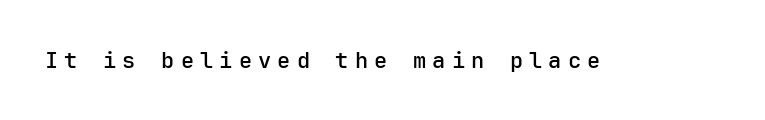
The image shows 22 px text type, upright; set unusually wide letter spacing (+0.28 em), not underlined.
